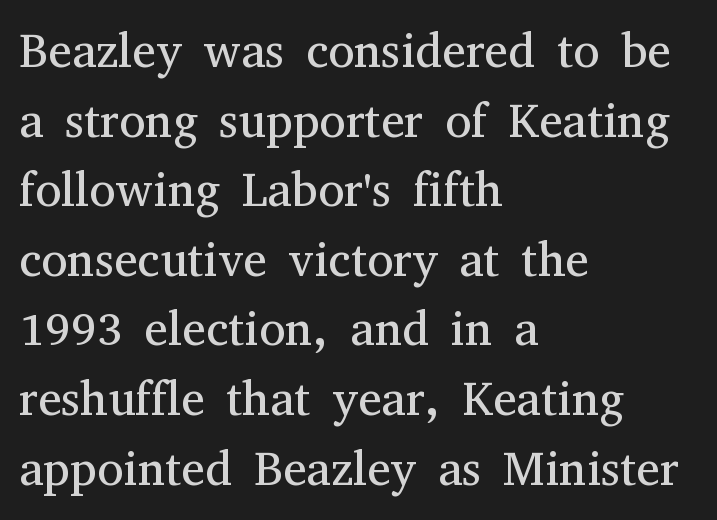
Q: Is the text bold? A: No.
Q: Is the text italic (slanted)? A: No, it is upright.
Q: Is the typeface a serif or a sans-serif typeface? A: Serif.
Q: Is the text underlined? A: No.
Q: How is the paragraph aligned? A: Left-aligned.
Q: Is the spacing between letters normal or unusually wide? A: Normal.
Q: Is the spacing between lines tight, normal or loose? A: Normal.
Q: Width (condensed, normal, or wide)? A: Normal.
Q: Stroke contrast? A: Medium.
Q: x-height? A: Medium.
Q: Monospaced? A: No.
